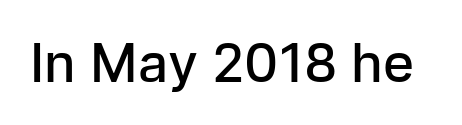
The image shows 53 px semibold sans-serif type, upright; set normal letter spacing, not underlined; low stroke contrast and a medium x-height.
